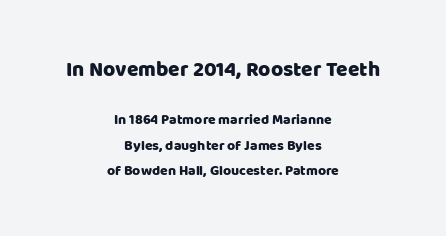
Q: Is the text italic (slanted)? A: No, it is upright.
Q: Is the text underlined? A: No.
Q: How is the paragraph aligned? A: Centered.
Q: Is the spacing between letters normal or unusually wide? A: Normal.
Q: Which block of text is set in a larger size, the first (top) or the second (bottom)? A: The first (top) one.
